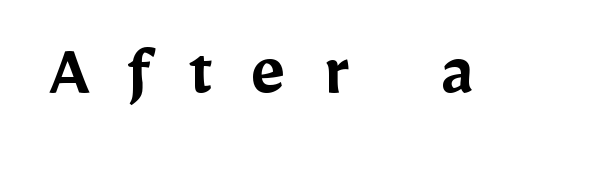
{"serif": "no", "italic": "no", "bold": "semi", "weight": "semibold", "width": "normal", "stroke_contrast": "low", "x_height": "medium", "monospaced": "no", "underline": "no", "letter_spacing": "wide", "letter_spacing_em": 0.48, "glyph_px": 77}
